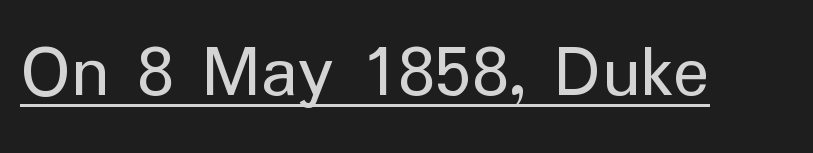
The letters sit at their default tracking, neither squeezed nor spread. The passage shown is typed in a proportional face where columns would drift. This is roman type, the default non-slanted kind. Nothing heavy about these letters — not bold at all.
